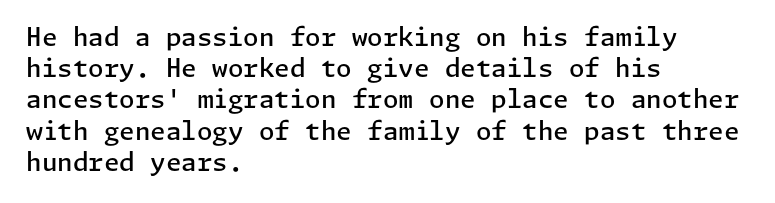
Q: Is the text bold? A: Semi-bold.
Q: Is the text italic (slanted)? A: No, it is upright.
Q: Is the text underlined? A: No.
Q: How is the paragraph aligned? A: Left-aligned.
Q: Is the spacing between letters normal or unusually wide? A: Normal.
Q: Is the spacing between lines tight, normal or loose? A: Normal.
